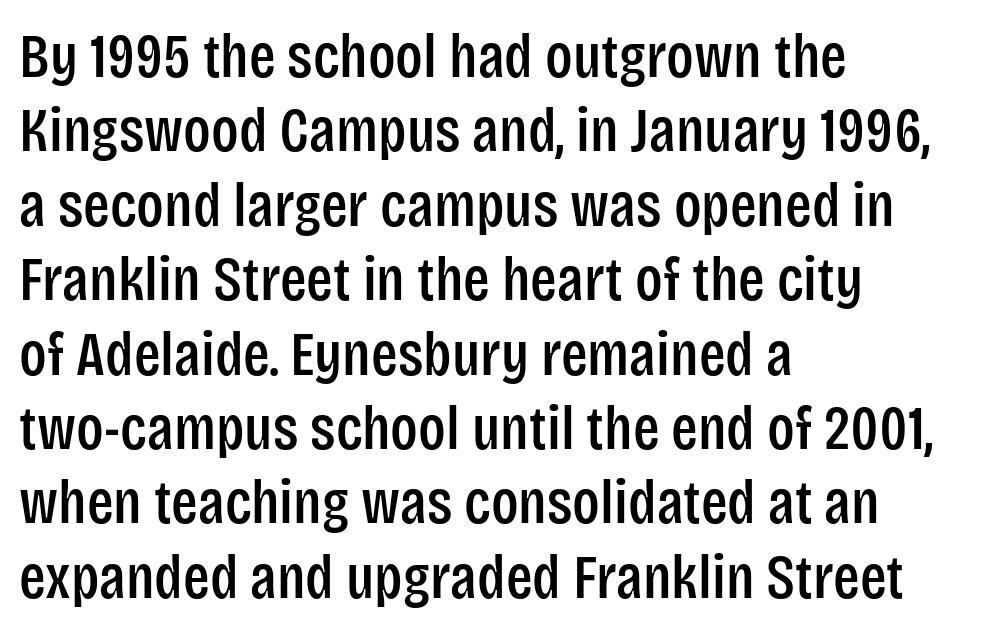
The characters display no serif detailing; their extremities are plain. If you drew a ruler down the left edge, every line would touch it. You could not count columns in this text — the font is proportionally spaced. Notice how the stems are strictly vertical — no italics here. The glyphs are unaccompanied by any horizontal stroke below them.
